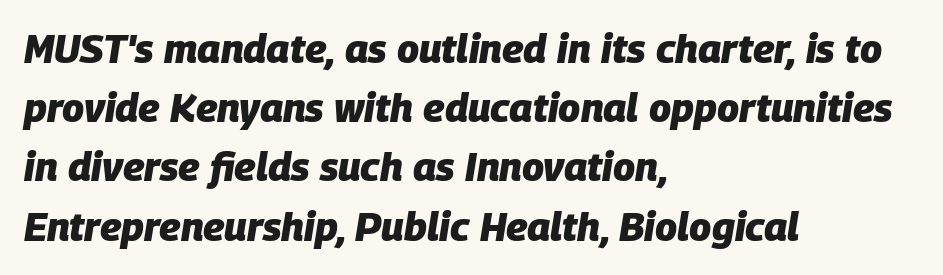
Q: Is the text bold? A: Yes.
Q: Is the text italic (slanted)? A: Yes, it leans right by about 9 degrees.
Q: Is the text underlined? A: No.
Q: How is the paragraph aligned? A: Left-aligned.
Q: Is the spacing between letters normal or unusually wide? A: Normal.
Q: Is the spacing between lines tight, normal or loose? A: Normal.
Q: Width (condensed, normal, or wide)? A: Normal.
Q: Stroke contrast? A: Low.
Q: x-height? A: Large.
Q: Monospaced? A: No.
